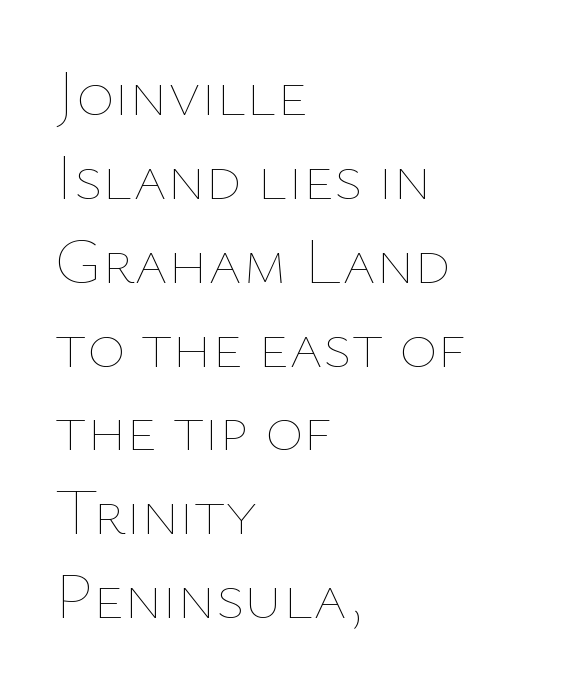
Whoever set this chose a conventional vertical rhythm. Letters have the restrained weight of plain body copy at most. A typesetter would call this zero additional tracking. The face used here is proportionally spaced, like ordinary book or web type.
